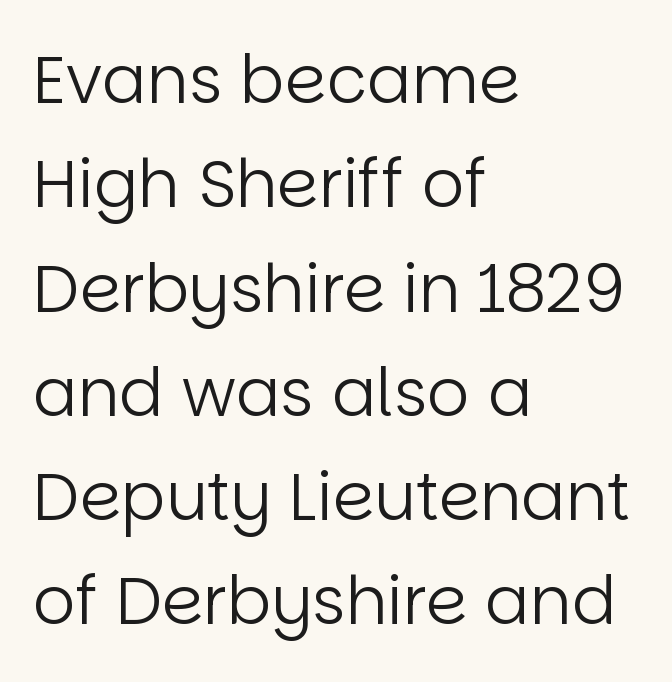
Compared with typical paragraphs, the rows here are spaced about the same. This sample uses an upright cut, with every glyph sitting square on the baseline. Character widths vary here, with narrow letters taking less room than wide ones. Words float on clear page, feet unadorned. The line texture is even and compact thanks to regular tracking.
